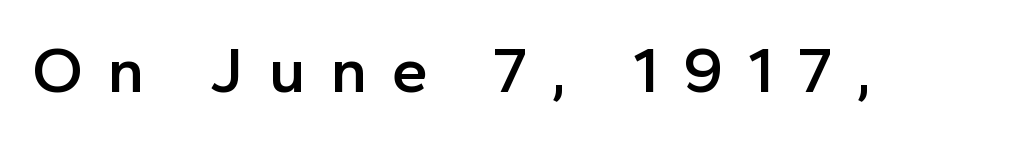
The image shows 65 px semibold sans-serif type, upright; set unusually wide letter spacing (+0.38 em), not underlined; a medium x-height.
